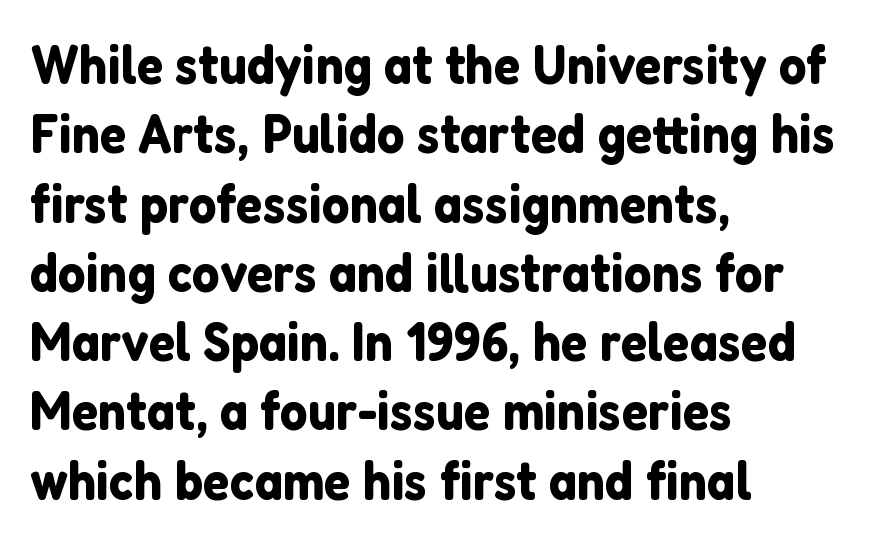
Q: Is the text italic (slanted)? A: No, it is upright.
Q: Is the typeface a serif or a sans-serif typeface? A: Sans-serif.
Q: Is the text underlined? A: No.
Q: How is the paragraph aligned? A: Left-aligned.
Q: Is the spacing between letters normal or unusually wide? A: Normal.
Q: Is the spacing between lines tight, normal or loose? A: Normal.
Q: Width (condensed, normal, or wide)? A: Normal.
Q: Stroke contrast? A: Low.
Q: x-height? A: Medium.
Q: Monospaced? A: No.
